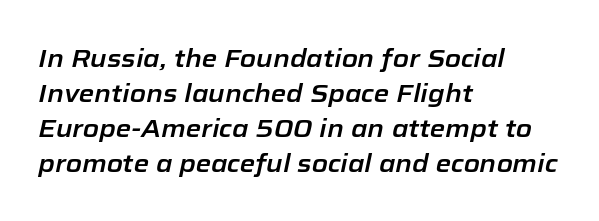
{"italic": "yes", "lean": "right", "slant_degrees": 12, "underline": "no", "align": "left", "line_spacing": "normal", "line_spacing_ratio": 1.4, "letter_spacing": "normal", "letter_spacing_em": 0.0, "glyph_px": 25}
